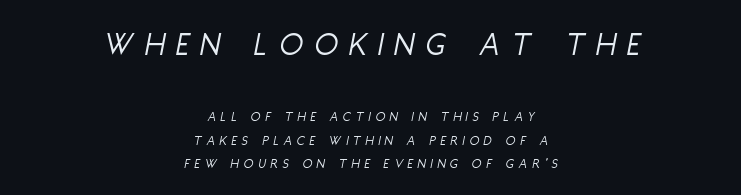
The image shows 34 px light, condensed type, italic (leaning right); set centered, normal line spacing (1.68x), unusually wide letter spacing (+0.35 em), not underlined; the first (top) block is 2.43x larger; low stroke contrast and a large x-height.
